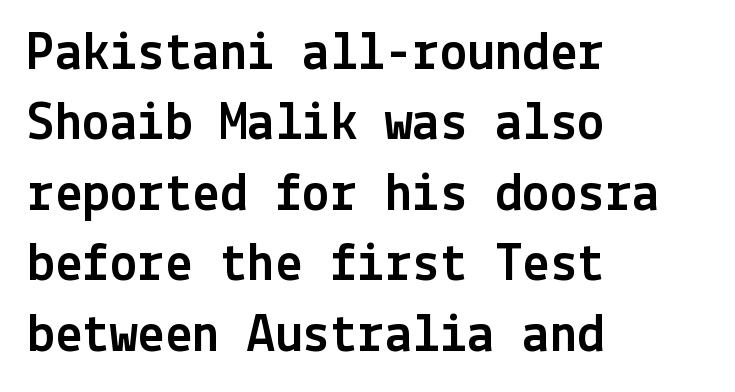
Q: Is the text italic (slanted)? A: No, it is upright.
Q: Is the typeface a serif or a sans-serif typeface? A: Sans-serif.
Q: Is the text underlined? A: No.
Q: How is the paragraph aligned? A: Left-aligned.
Q: Is the spacing between letters normal or unusually wide? A: Normal.
Q: Is the spacing between lines tight, normal or loose? A: Normal.
Q: Width (condensed, normal, or wide)? A: Normal.
Q: x-height? A: Medium.
